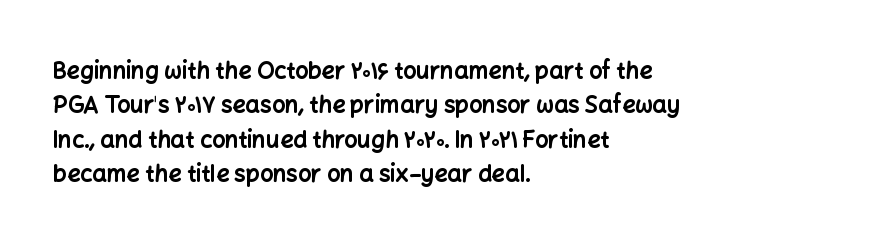
{"italic": "no", "bold": "yes", "underline": "no", "align": "left", "line_spacing": "normal", "line_spacing_ratio": 1.5, "letter_spacing": "normal", "letter_spacing_em": 0.0, "glyph_px": 23}
